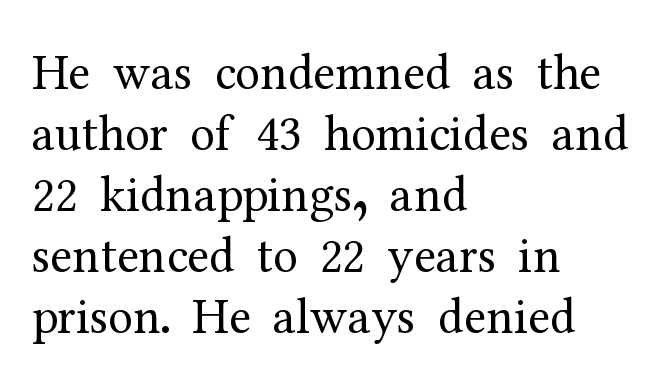
Q: Is the text bold? A: No.
Q: Is the text italic (slanted)? A: No, it is upright.
Q: Is the typeface a serif or a sans-serif typeface? A: Serif.
Q: Is the text underlined? A: No.
Q: How is the paragraph aligned? A: Left-aligned.
Q: Is the spacing between letters normal or unusually wide? A: Normal.
Q: Width (condensed, normal, or wide)? A: Normal.
Q: Stroke contrast? A: Medium.
Q: x-height? A: Medium.
Q: Monospaced? A: No.
